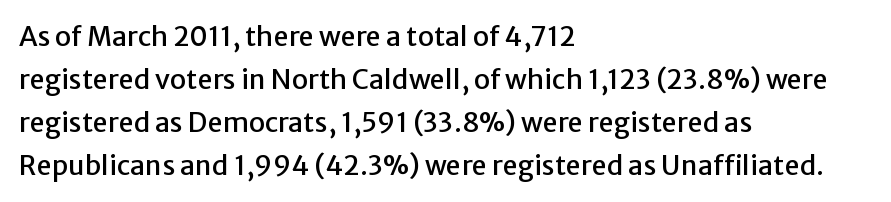
Notice how descenders clear the ascenders below comfortably — that's standard leading. Rendered with straight, roman letterforms. These lines keep a tight, regular rhythm from letter to letter. Only glyphs here, with clear space below each row. Line beginnings align vertically; line endings do not.
